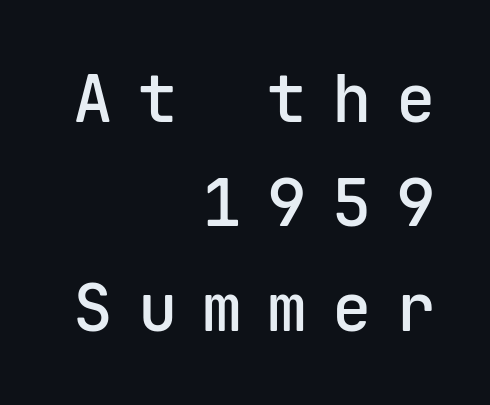
The image shows 66 px semibold sans-serif type, upright, monospaced; set right-aligned, normal line spacing (1.58x), unusually wide letter spacing (+0.38 em), not underlined; low stroke contrast and a medium x-height.
